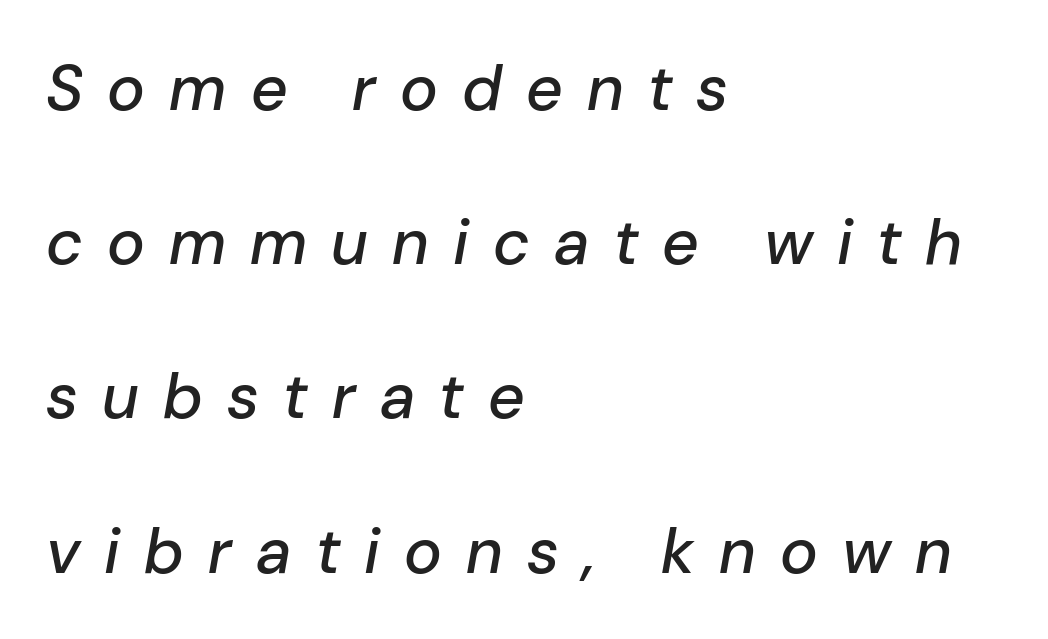
The lines are quadded left. The zone under the glyphs is completely vacant. Vertically, the passage feels expansive, rows floating well apart. The gaps between neighbouring characters are conspicuously large. Spacing verdict: proportional, widths tailored to each character. In terms of posture, this sample is oblique.
